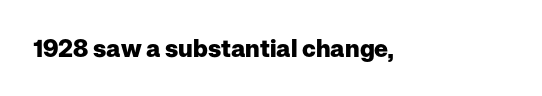
The image shows 24 px bold type, upright; set normal letter spacing, not underlined.
